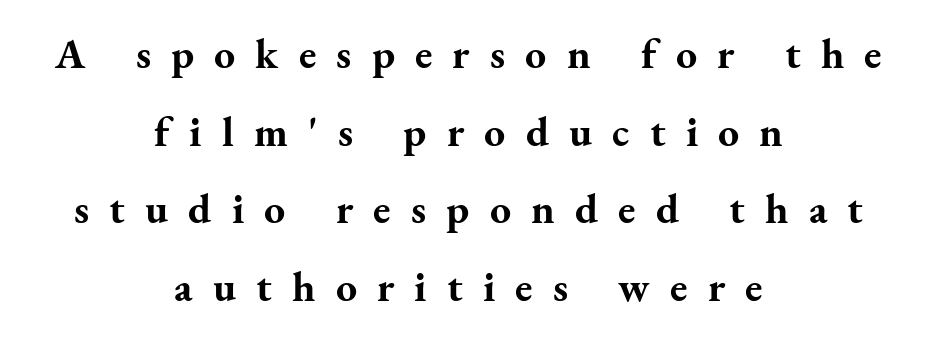
The zone under the glyphs is completely vacant. The letters are spread apart with noticeably loose tracking. Is this a sans? No — the strokes have serifs. Every letter is thick-stroked: bold, no question.
